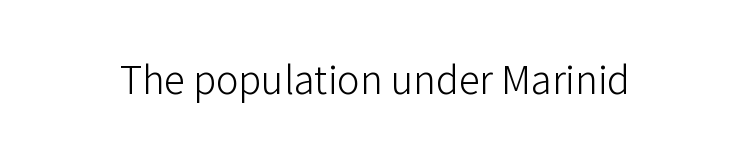
Heft: none added — not bold. Spacing between characters is what you'd get straight out of the box. In terms of letterform style, serifs are entirely absent. Bare-footed words on every line. The rendering uses natural spacing where letterforms have individual widths.
